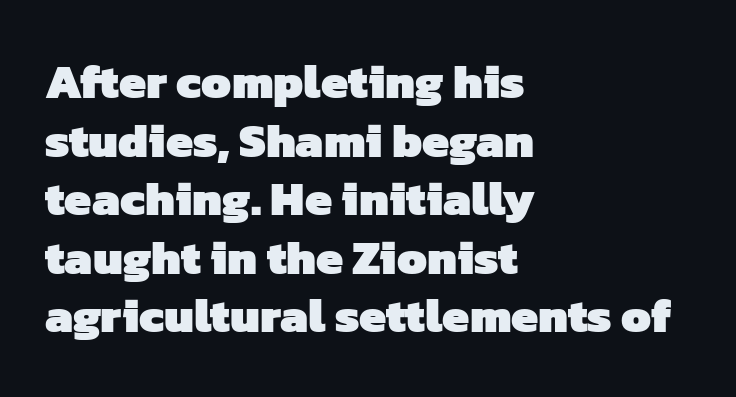
Q: Is the text bold? A: Yes.
Q: Is the typeface a serif or a sans-serif typeface? A: Sans-serif.
Q: Is the text underlined? A: No.
Q: How is the paragraph aligned? A: Left-aligned.
Q: Is the spacing between letters normal or unusually wide? A: Normal.
Q: Width (condensed, normal, or wide)? A: Normal.
Q: Stroke contrast? A: Low.
Q: x-height? A: Medium.
Q: Monospaced? A: No.
